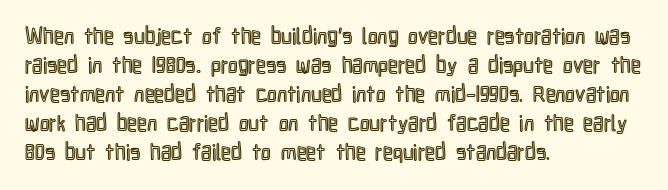
The image shows 22 px text type, upright; set left-aligned, normal line spacing (1.32x), normal letter spacing, not underlined.
